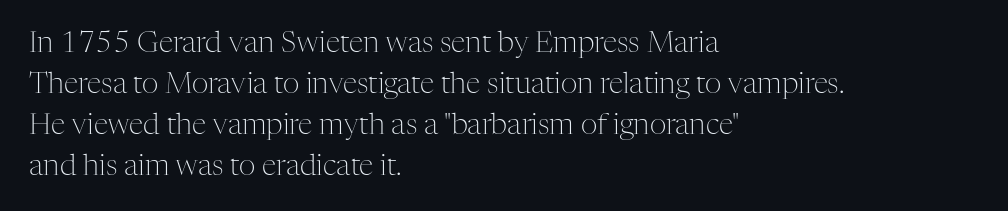
Q: Is the text bold? A: No.
Q: Is the text italic (slanted)? A: No, it is upright.
Q: Is the typeface a serif or a sans-serif typeface? A: Serif.
Q: Is the text underlined? A: No.
Q: How is the paragraph aligned? A: Left-aligned.
Q: Is the spacing between letters normal or unusually wide? A: Normal.
Q: Is the spacing between lines tight, normal or loose? A: Normal.
Q: Width (condensed, normal, or wide)? A: Normal.
Q: Stroke contrast? A: Medium.
Q: x-height? A: Medium.
Q: Monospaced? A: No.
